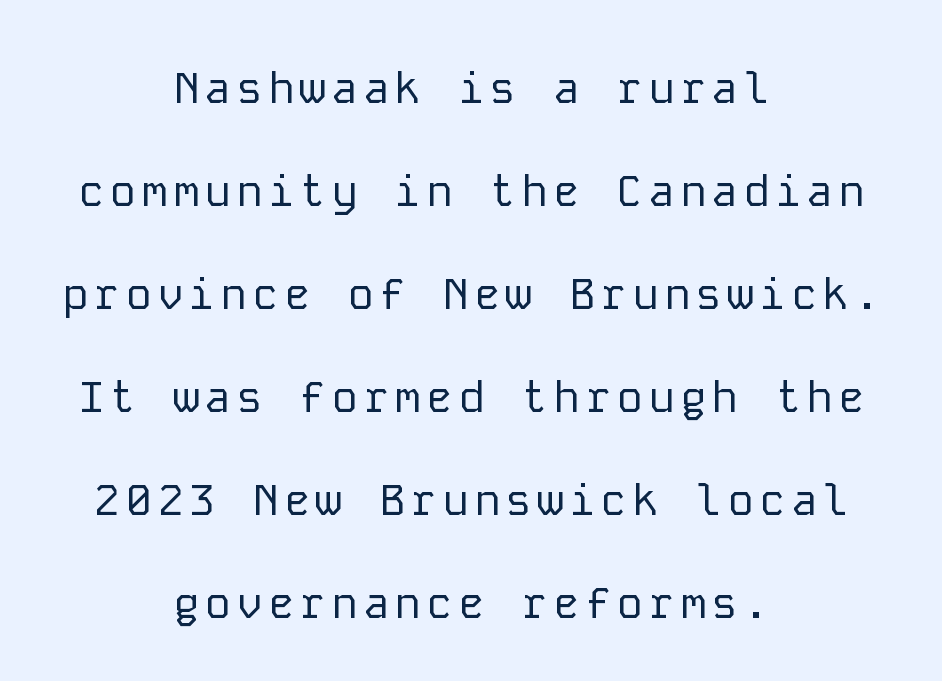
{"serif": "no", "italic": "no", "bold": "no", "weight": "regular", "width": "normal", "stroke_contrast": "low", "x_height": "medium", "monospaced": "yes", "underline": "no", "align": "center", "line_spacing": "loose", "line_spacing_ratio": 2.34, "glyph_px": 44}
